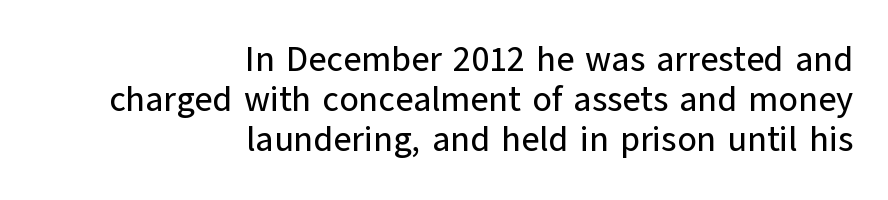
Typeset ragged left — the right edge is the straight one. A sans-serif font was chosen for this passage. Very little white space separates one row of letters from the next. This rendering leaves character spacing at its baseline value. Underline: absent. Do the characters align in a grid? No, the font is proportional.
